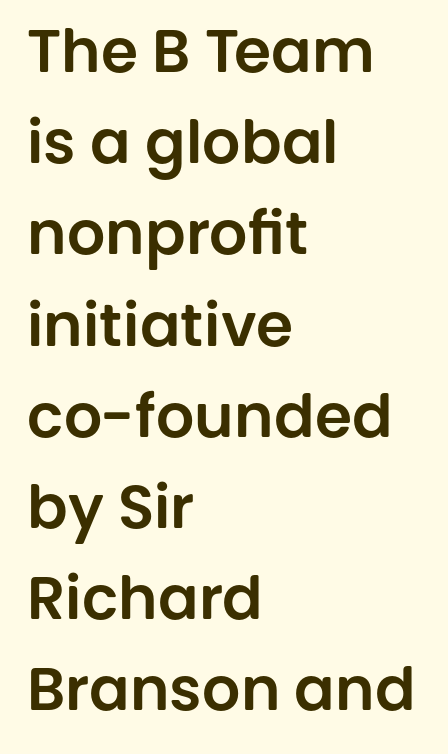
{"serif": "no", "italic": "no", "width": "normal", "stroke_contrast": "low", "x_height": "large", "monospaced": "no", "underline": "no", "align": "left", "line_spacing": "normal", "line_spacing_ratio": 1.52, "letter_spacing": "normal", "letter_spacing_em": 0.0, "glyph_px": 60}
